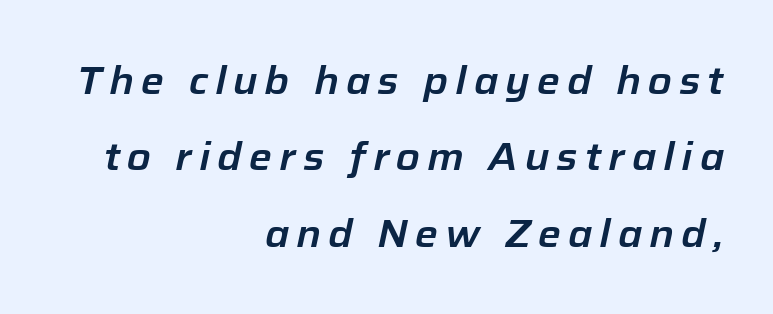
{"italic": "yes", "lean": "right", "slant_degrees": 12, "width": "normal", "stroke_contrast": "low", "x_height": "medium", "monospaced": "no", "underline": "no", "align": "right", "line_spacing": "loose", "line_spacing_ratio": 1.96, "glyph_px": 39}
